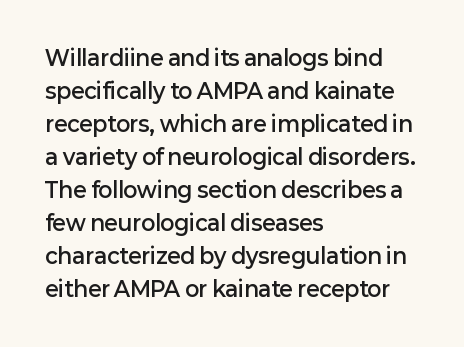
The image shows 21 px text type, upright; set left-aligned, normal line spacing (1.57x), normal letter spacing, not underlined.
